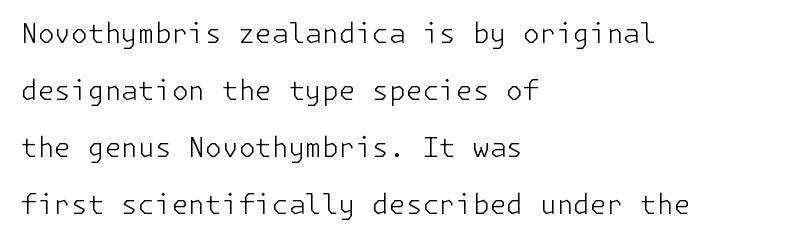
The image shows 27 px text type, upright; set left-aligned, loose line spacing (2.11x), normal letter spacing, not underlined.
